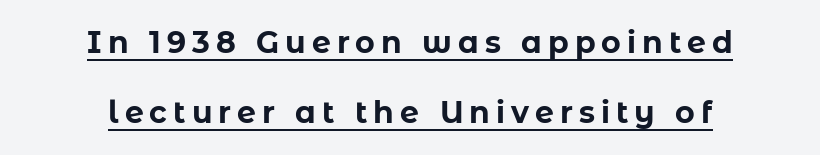
Q: Is the text bold? A: Yes.
Q: Is the text italic (slanted)? A: No, it is upright.
Q: Is the typeface a serif or a sans-serif typeface? A: Sans-serif.
Q: Is the text underlined? A: Yes.
Q: How is the paragraph aligned? A: Centered.
Q: Is the spacing between letters normal or unusually wide? A: Unusually wide.
Q: Is the spacing between lines tight, normal or loose? A: Loose.
Q: Width (condensed, normal, or wide)? A: Normal.
Q: Stroke contrast? A: Low.
Q: x-height? A: Medium.
Q: Monospaced? A: No.
